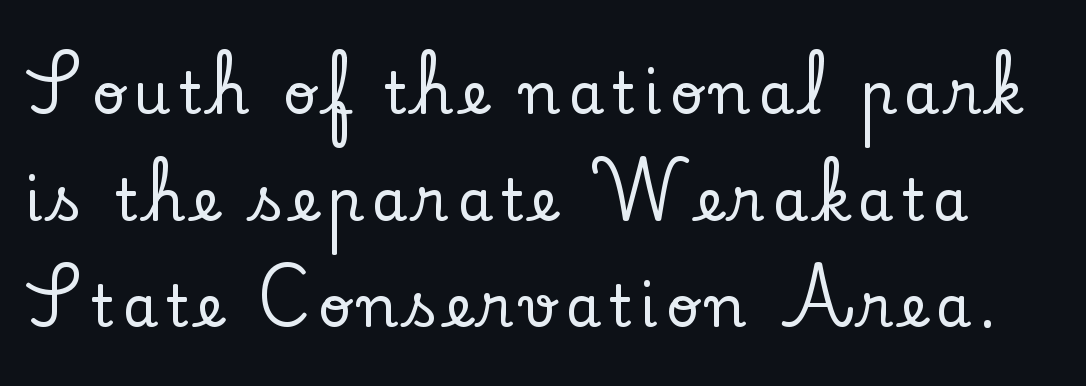
Small tapered or slab feet sit at the stroke ends, so this counts as serif. Has an underline been added? It has not. The passage shown is typed in a proportional face where columns would drift. A roman cut, with each character standing at attention.
